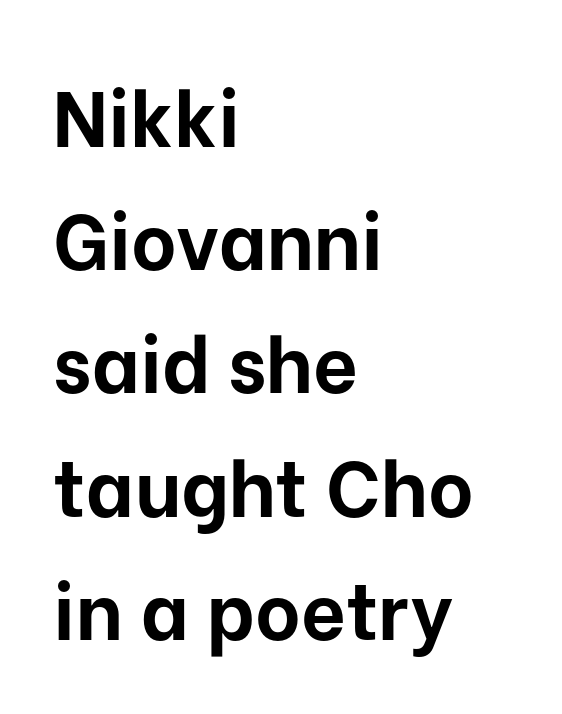
The image shows 78 px bold sans-serif type, upright; set left-aligned, normal line spacing (1.58x), normal letter spacing, not underlined; low stroke contrast and a medium x-height.
